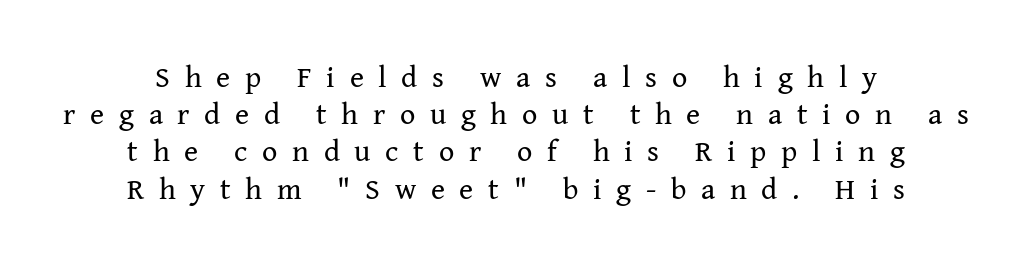
Neither beginnings nor endings align; midpoints do. Vertical strokes here are truly vertical. This sample uses a serif face. The rendering inserts visible extra space after every character. Each letter keeps its own natural width here, so spacing adapts to shape.
